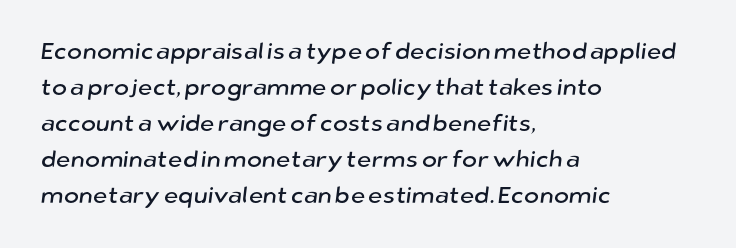
The image shows 23 px text type; set left-aligned, normal line spacing (1.56x), normal letter spacing, not underlined.
